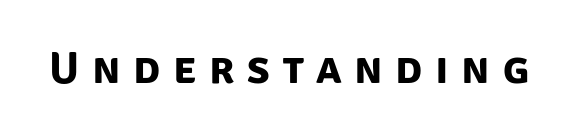
Spacing verdict: proportional, widths tailored to each character. Clear beneath every line of the passage. How heavy is the stroke? Heavy — this is a bold. The designer went with a sans here, leaving each stem footless. Tracking value appears strongly positive — letters spread wide.
